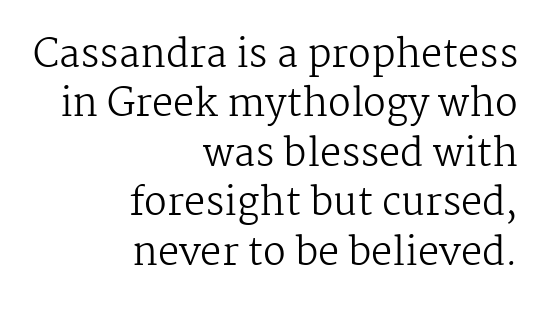
The passage shown has conventional tracking throughout. Ink coverage per letter is moderate at most. Posture: upright roman. The baseline area is clear. Line endings align vertically; line beginnings do not. Vertical spacing — default.
